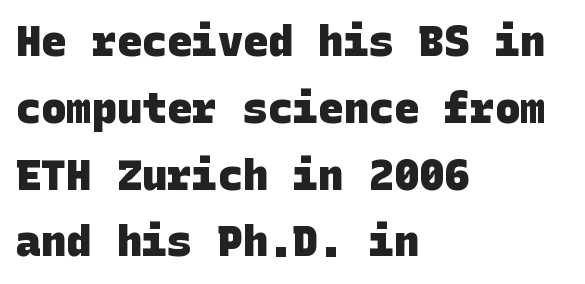
Q: Is the text bold? A: Yes.
Q: Is the typeface a serif or a sans-serif typeface? A: Sans-serif.
Q: Is the text underlined? A: No.
Q: How is the paragraph aligned? A: Left-aligned.
Q: Is the spacing between letters normal or unusually wide? A: Normal.
Q: Is the spacing between lines tight, normal or loose? A: Normal.
Q: Width (condensed, normal, or wide)? A: Normal.
Q: Stroke contrast? A: Low.
Q: x-height? A: Large.
